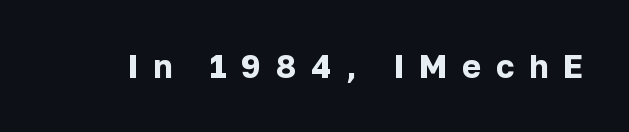
The image shows 32 px bold sans-serif type, upright; set unusually wide letter spacing (+0.46 em), not underlined; low stroke contrast and a medium x-height.
